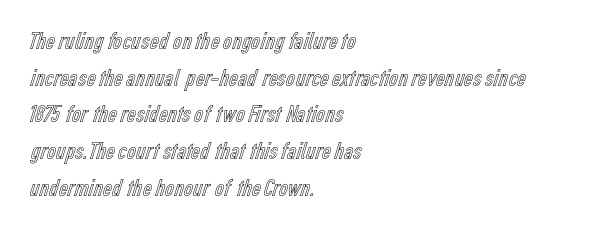
{"underline": "no", "align": "left", "line_spacing": "normal", "line_spacing_ratio": 1.47, "letter_spacing": "normal", "letter_spacing_em": 0.0, "glyph_px": 25}
